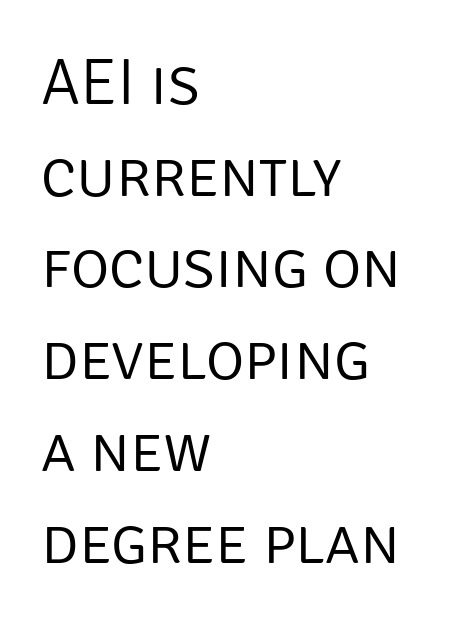
Q: Is the text bold? A: No.
Q: Is the text italic (slanted)? A: No, it is upright.
Q: Is the typeface a serif or a sans-serif typeface? A: Sans-serif.
Q: Is the text underlined? A: No.
Q: How is the paragraph aligned? A: Left-aligned.
Q: Is the spacing between letters normal or unusually wide? A: Normal.
Q: Is the spacing between lines tight, normal or loose? A: Normal.
Q: Width (condensed, normal, or wide)? A: Normal.
Q: Stroke contrast? A: Low.
Q: x-height? A: Large.
Q: Monospaced? A: No.
